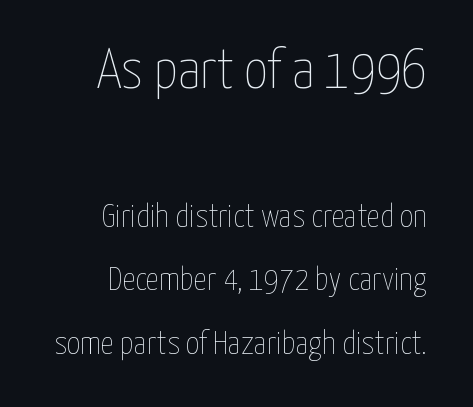
Q: Is the text bold? A: No.
Q: Is the text italic (slanted)? A: No, it is upright.
Q: Is the text underlined? A: No.
Q: Is the spacing between letters normal or unusually wide? A: Normal.
Q: Is the spacing between lines tight, normal or loose? A: Loose.
Q: Which block of text is set in a larger size, the first (top) or the second (bottom)? A: The first (top) one.
Q: Width (condensed, normal, or wide)? A: Condensed.
Q: Stroke contrast? A: Low.
Q: x-height? A: Medium.
Q: Monospaced? A: No.
